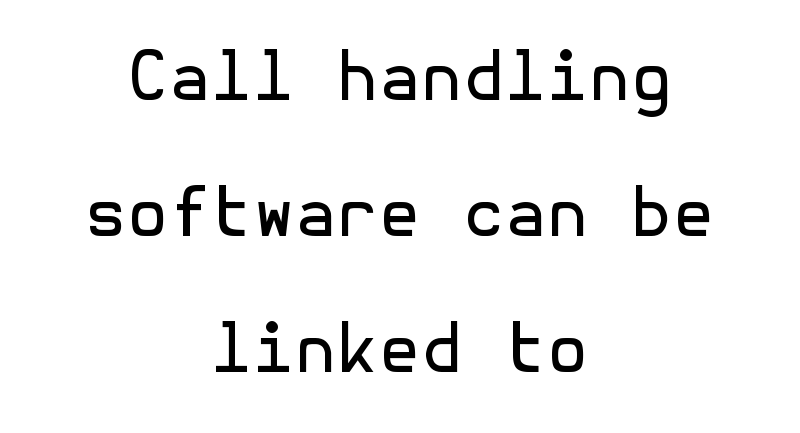
The image shows 68 px regular-weight sans-serif type, upright; set centered, loose line spacing (2.0x), normal letter spacing, not underlined; a medium x-height.
